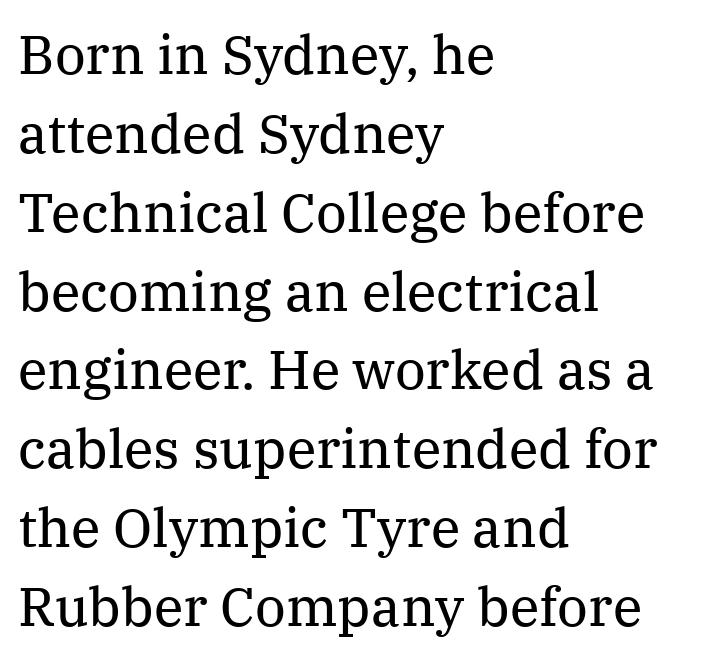
Q: Is the text bold? A: No.
Q: Is the text italic (slanted)? A: No, it is upright.
Q: Is the typeface a serif or a sans-serif typeface? A: Serif.
Q: Is the text underlined? A: No.
Q: How is the paragraph aligned? A: Left-aligned.
Q: Is the spacing between letters normal or unusually wide? A: Normal.
Q: Is the spacing between lines tight, normal or loose? A: Normal.
Q: Width (condensed, normal, or wide)? A: Normal.
Q: Stroke contrast? A: Medium.
Q: x-height? A: Medium.
Q: Monospaced? A: No.
